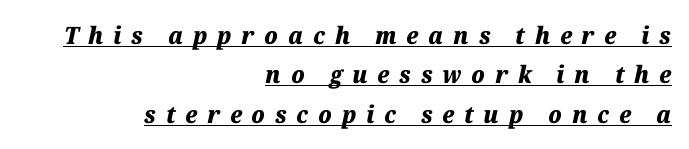
{"italic": "yes", "lean": "right", "slant_degrees": 12, "bold": "yes", "underline": "yes", "align": "right", "line_spacing": "normal", "line_spacing_ratio": 1.64, "letter_spacing": "wide", "letter_spacing_em": 0.41, "glyph_px": 24}
